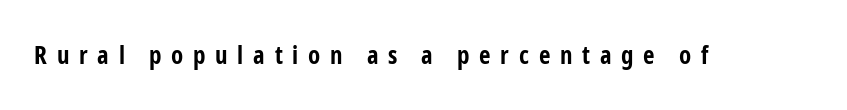
The image shows 25 px bold type, upright; set unusually wide letter spacing (+0.39 em), not underlined.
